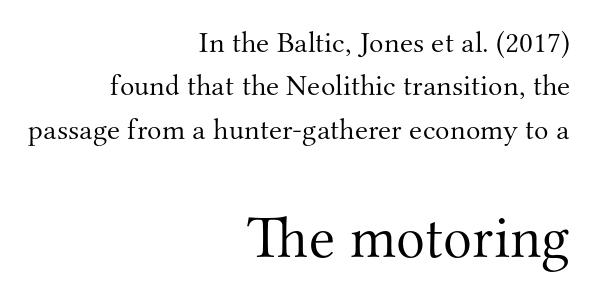
{"serif": "yes", "italic": "no", "bold": "no", "weight": "light", "width": "normal", "stroke_contrast": "medium", "x_height": "small", "monospaced": "no", "underline": "no", "align": "right", "line_spacing": "normal", "line_spacing_ratio": 1.45, "letter_spacing": "normal", "letter_spacing_em": 0.0, "larger_block": "second", "size_ratio": 2.0, "glyph_px": 60}
